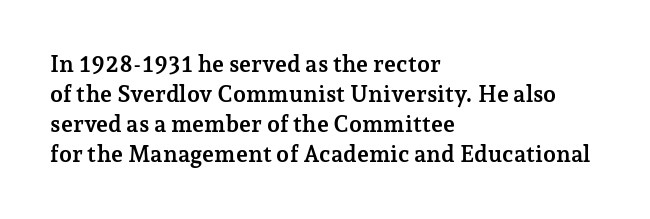
Q: Is the text bold? A: Yes.
Q: Is the text italic (slanted)? A: No, it is upright.
Q: Is the text underlined? A: No.
Q: How is the paragraph aligned? A: Left-aligned.
Q: Is the spacing between letters normal or unusually wide? A: Normal.
Q: Is the spacing between lines tight, normal or loose? A: Normal.
